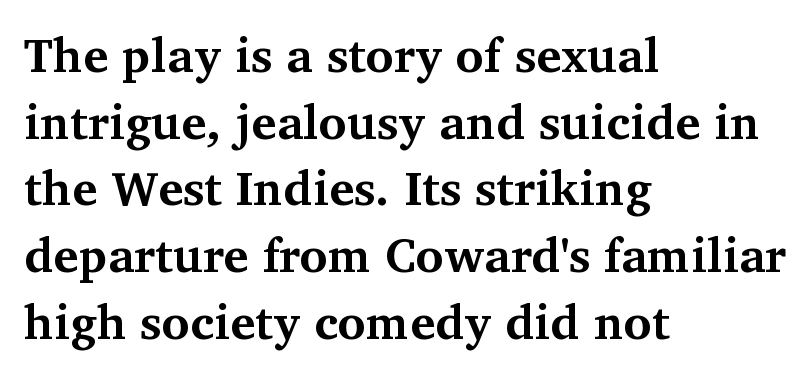
Q: Is the text bold? A: Yes.
Q: Is the text italic (slanted)? A: No, it is upright.
Q: Is the typeface a serif or a sans-serif typeface? A: Serif.
Q: Is the text underlined? A: No.
Q: How is the paragraph aligned? A: Left-aligned.
Q: Is the spacing between letters normal or unusually wide? A: Normal.
Q: Is the spacing between lines tight, normal or loose? A: Normal.
Q: Width (condensed, normal, or wide)? A: Normal.
Q: Stroke contrast? A: Medium.
Q: x-height? A: Medium.
Q: Monospaced? A: No.
